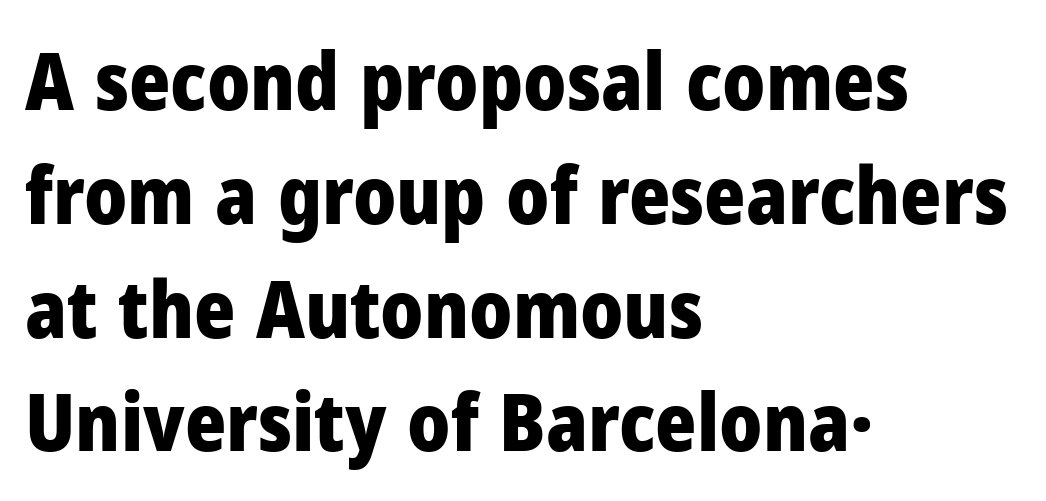
Q: Is the text bold? A: Yes.
Q: Is the text italic (slanted)? A: No, it is upright.
Q: Is the typeface a serif or a sans-serif typeface? A: Sans-serif.
Q: Is the text underlined? A: No.
Q: How is the paragraph aligned? A: Left-aligned.
Q: Is the spacing between letters normal or unusually wide? A: Normal.
Q: Is the spacing between lines tight, normal or loose? A: Normal.
Q: Width (condensed, normal, or wide)? A: Normal.
Q: Stroke contrast? A: Low.
Q: x-height? A: Medium.
Q: Monospaced? A: No.
